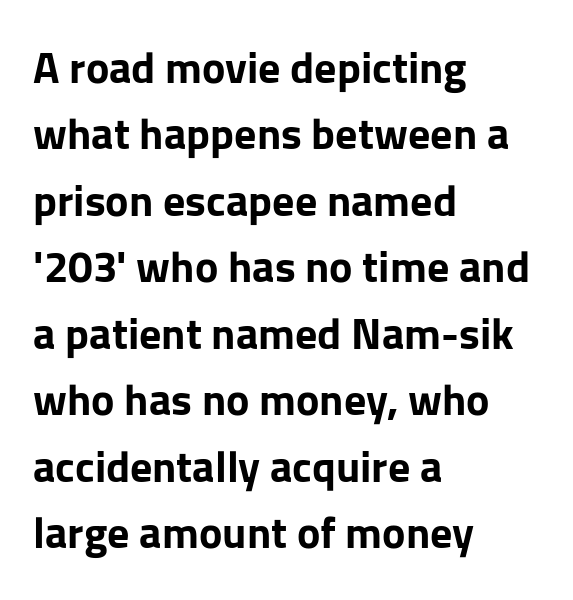
The image shows 44 px bold sans-serif type, upright; set left-aligned, normal line spacing (1.51x), normal letter spacing, not underlined; low stroke contrast and a medium x-height.
